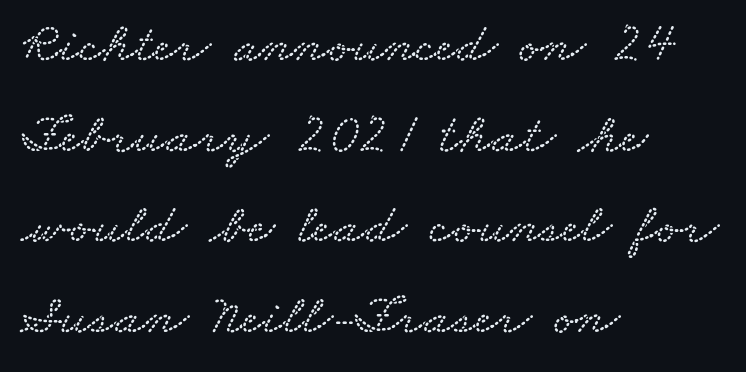
{"width": "wide", "stroke_contrast": "low", "x_height": "small", "monospaced": "no", "underline": "no", "align": "left", "line_spacing": "normal", "line_spacing_ratio": 1.59, "letter_spacing": "normal", "letter_spacing_em": 0.0, "glyph_px": 57}
